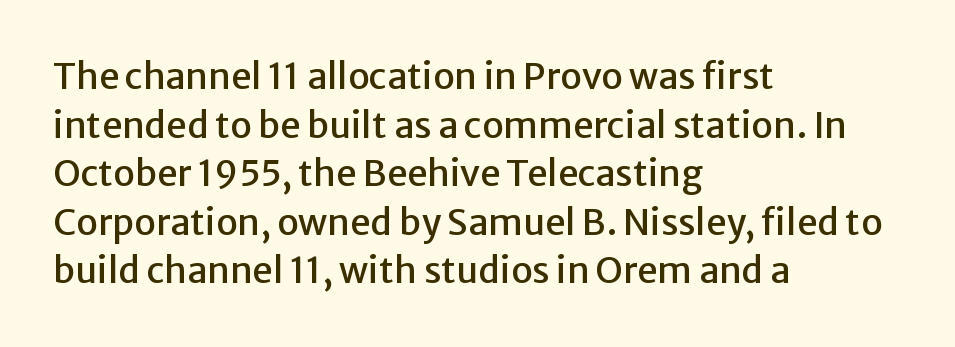
The image shows 36 px sans-serif type, upright; set left-aligned, normal line spacing (1.35x), normal letter spacing, not underlined; low stroke contrast and a medium x-height.
